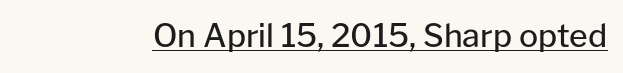
Has an underline been added? It has. I'd call this a sans setting — the letters go barefoot. No italicization has been applied; the sample stays upright. The typesetting does not lean heavy: it is not bold. You could call the tracking neutral — neither tight nor loose.
